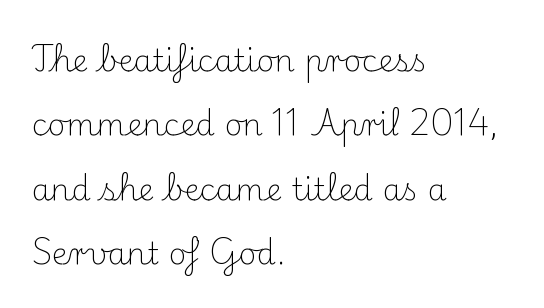
In terms of posture, this sample is upright. Spacing verdict: proportional, widths tailored to each character. Compared with a centered layout, this one pins lines to the left instead. The baseline area is clear. Compared with typical body copy, the letter spacing here is the same. Caption: face not bold, strokes unweighted.
